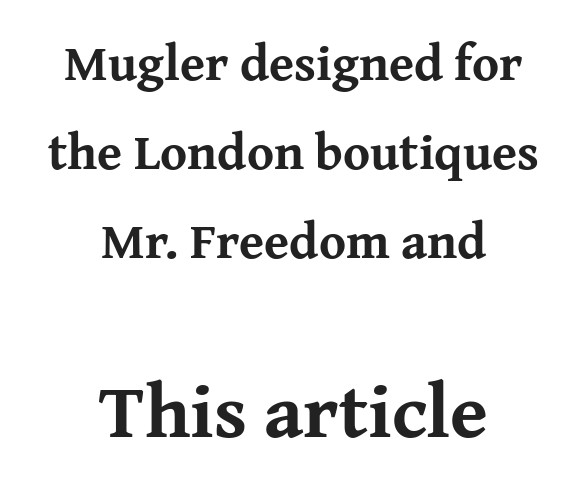
The image shows 77 px bold serif type, upright; set centered, line spacing 1.75x, normal letter spacing, not underlined; the second (bottom) block is 1.51x larger; medium stroke contrast and a medium x-height.
